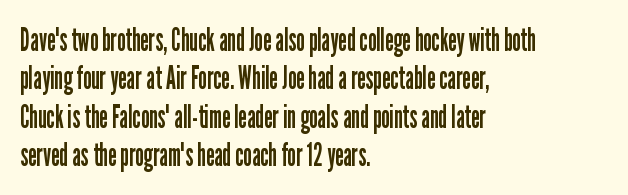
{"serif": "no", "italic": "no", "bold": "no", "weight": "regular", "width": "condensed", "stroke_contrast": "low", "x_height": "medium", "monospaced": "no", "underline": "no", "align": "left", "line_spacing_ratio": 1.2, "letter_spacing": "normal", "letter_spacing_em": 0.0, "glyph_px": 32}
